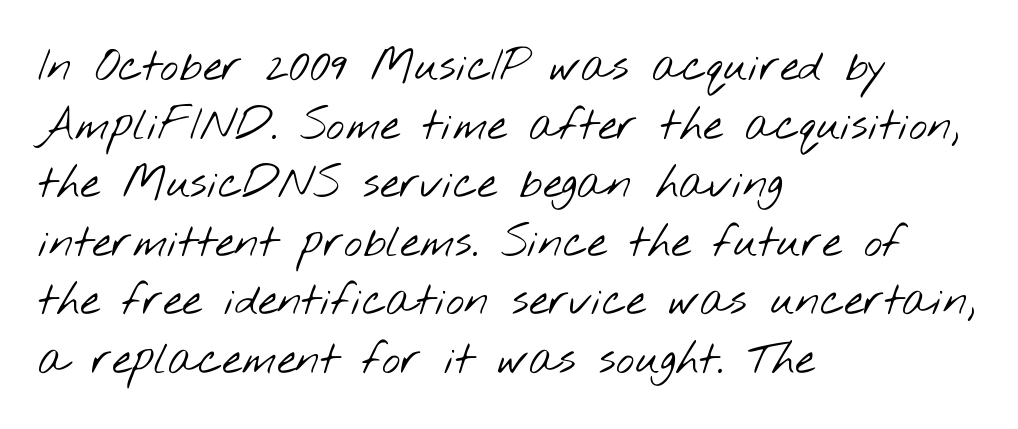
The font sits on the lighter half of the weight spectrum, regular included. Typographically, this falls in the sans-serif category. Has an underline been added? It has not. Casual observation: everything's shoved over to the left. A typesetter would call this leading conventional body-copy spacing.
